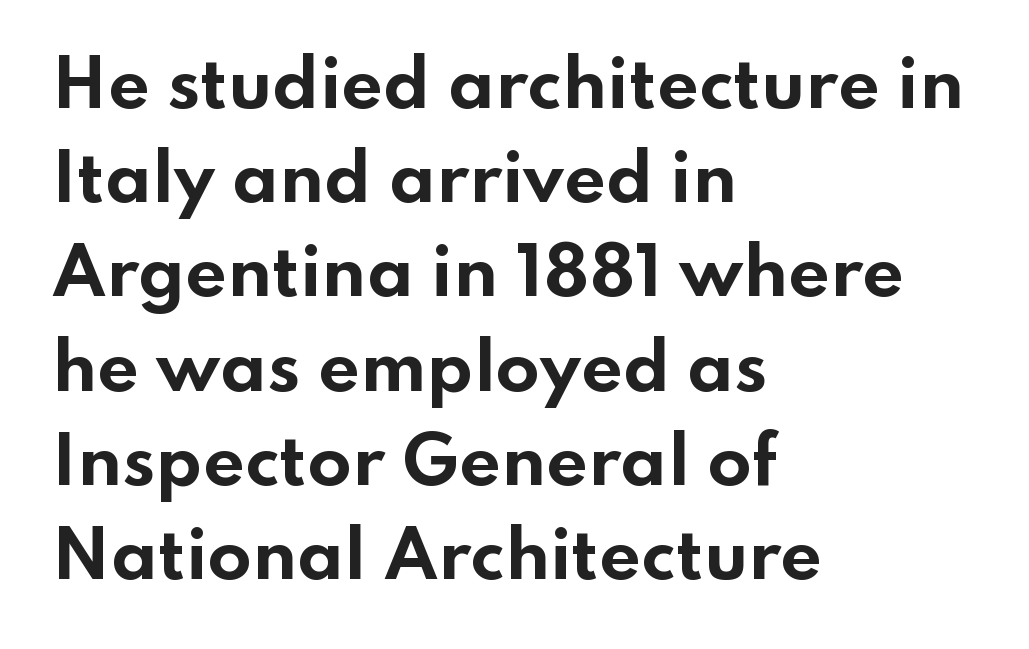
Q: Is the text bold? A: Yes.
Q: Is the text italic (slanted)? A: No, it is upright.
Q: Is the typeface a serif or a sans-serif typeface? A: Sans-serif.
Q: Is the text underlined? A: No.
Q: How is the paragraph aligned? A: Left-aligned.
Q: Is the spacing between letters normal or unusually wide? A: Normal.
Q: Is the spacing between lines tight, normal or loose? A: Normal.
Q: Width (condensed, normal, or wide)? A: Wide.
Q: Stroke contrast? A: Low.
Q: x-height? A: Small.
Q: Monospaced? A: No.
